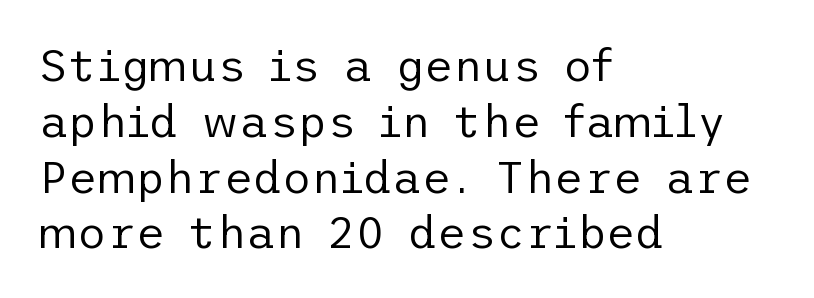
{"serif": "no", "italic": "no", "bold": "no", "weight": "regular", "width": "normal", "stroke_contrast": "low", "x_height": "medium", "underline": "no", "align": "left", "line_spacing_ratio": 1.24, "letter_spacing": "normal", "letter_spacing_em": 0.0, "glyph_px": 45}
